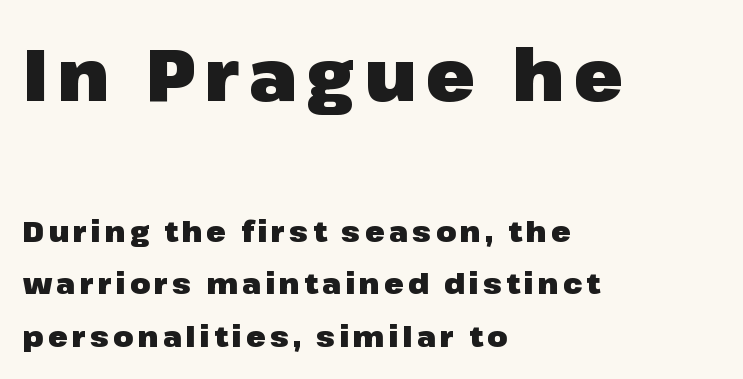
{"serif": "no", "italic": "no", "bold": "yes", "weight": "heavy", "width": "normal", "stroke_contrast": "low", "x_height": "medium", "monospaced": "no", "underline": "no", "align": "left", "line_spacing_ratio": 1.8, "larger_block": "first", "size_ratio": 2.48, "glyph_px": 72}
